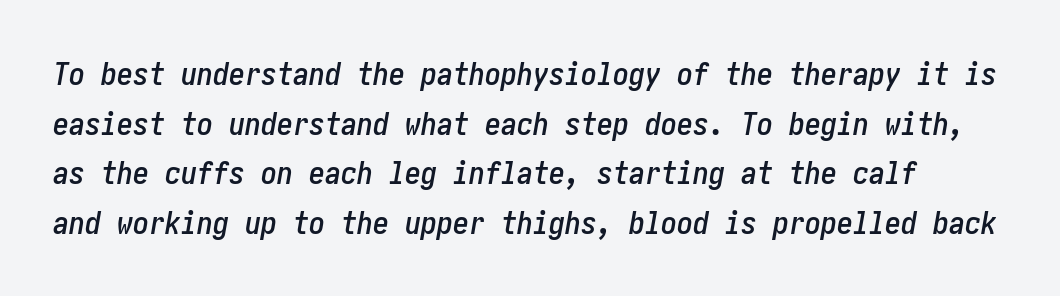
{"italic": "yes", "lean": "right", "slant_degrees": 10, "width": "condensed", "stroke_contrast": "low", "x_height": "medium", "underline": "no", "line_spacing": "normal", "line_spacing_ratio": 1.55, "letter_spacing": "normal", "letter_spacing_em": 0.0, "glyph_px": 32}
